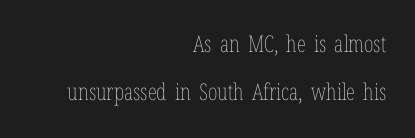
A flush-right, rag-left setting is used for this passage. Only glyphs here, with clear space below each row. Characters follow at the spacing the type designer built in. Summary of vertical rhythm: relaxed, with wide interline spacing.
